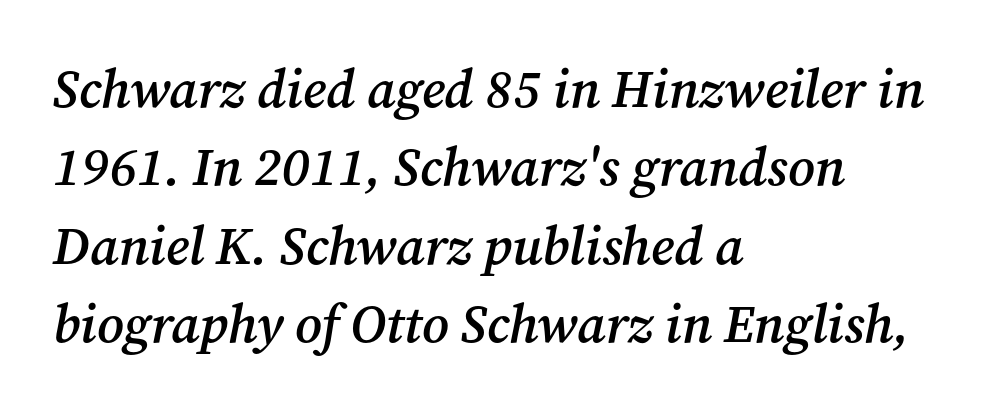
This is moderately heavy type, rendered in semibold. The paragraph shown leans on its left margin. Rendered with sloped, italic letterforms. Note: serifs present on the glyphs. Baseline-to-baseline distance is the conventional proportion of letter height.
